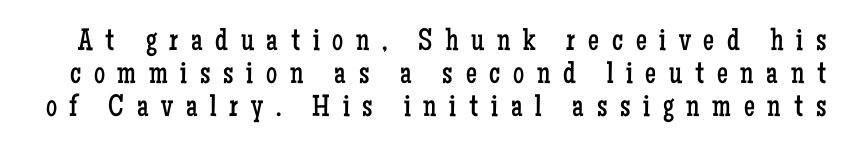
{"serif": "yes", "italic": "no", "bold": "no", "weight": "regular", "width": "condensed", "stroke_contrast": "low", "x_height": "medium", "monospaced": "no", "underline": "no", "line_spacing": "tight", "line_spacing_ratio": 1.06, "letter_spacing": "wide", "letter_spacing_em": 0.41, "glyph_px": 31}
